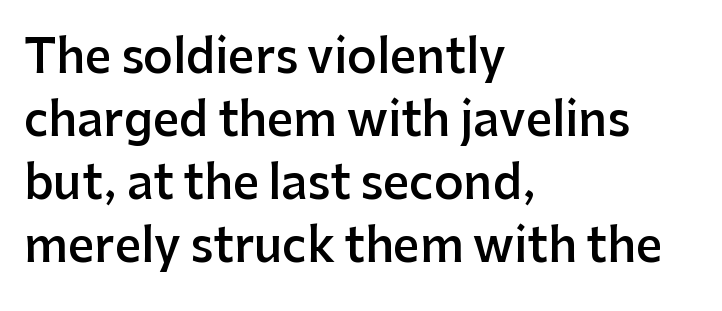
{"serif": "no", "italic": "no", "bold": "semi", "weight": "semibold", "width": "normal", "stroke_contrast": "low", "x_height": "medium", "monospaced": "no", "underline": "no", "align": "left", "line_spacing": "normal", "line_spacing_ratio": 1.37, "letter_spacing": "normal", "letter_spacing_em": 0.0, "glyph_px": 46}
